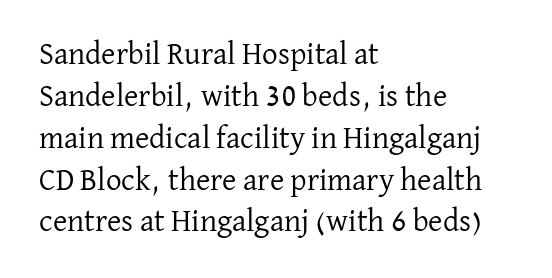
{"serif": "yes", "italic": "no", "bold": "no", "weight": "regular", "width": "normal", "stroke_contrast": "low", "x_height": "medium", "monospaced": "no", "underline": "no", "align": "left", "line_spacing": "normal", "line_spacing_ratio": 1.35, "letter_spacing": "normal", "letter_spacing_em": 0.0, "glyph_px": 31}
